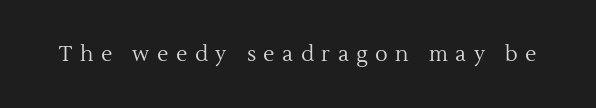
{"italic": "no", "bold": "no", "underline": "no", "letter_spacing": "wide", "letter_spacing_em": 0.36, "glyph_px": 21}
